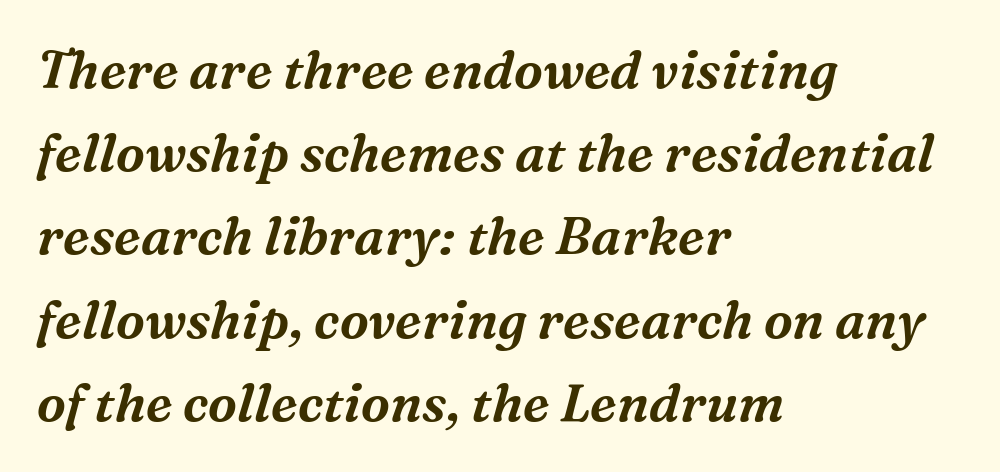
Q: Is the text italic (slanted)? A: Yes, it leans right by about 16 degrees.
Q: Is the typeface a serif or a sans-serif typeface? A: Serif.
Q: Is the text underlined? A: No.
Q: How is the paragraph aligned? A: Left-aligned.
Q: Is the spacing between letters normal or unusually wide? A: Normal.
Q: Is the spacing between lines tight, normal or loose? A: Normal.
Q: Width (condensed, normal, or wide)? A: Normal.
Q: Stroke contrast? A: Medium.
Q: x-height? A: Medium.
Q: Monospaced? A: No.
